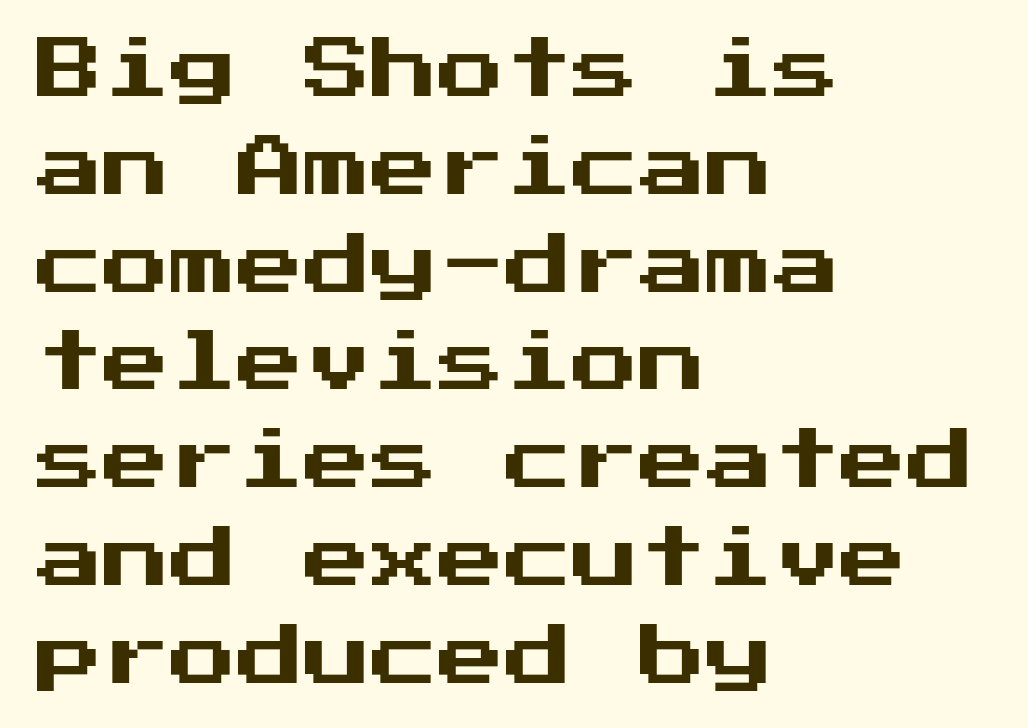
Q: Is the text italic (slanted)? A: No, it is upright.
Q: Is the typeface a serif or a sans-serif typeface? A: Sans-serif.
Q: Is the text underlined? A: No.
Q: How is the paragraph aligned? A: Left-aligned.
Q: Is the spacing between letters normal or unusually wide? A: Normal.
Q: Is the spacing between lines tight, normal or loose? A: Normal.
Q: Width (condensed, normal, or wide)? A: Normal.
Q: Stroke contrast? A: Medium.
Q: x-height? A: Medium.
